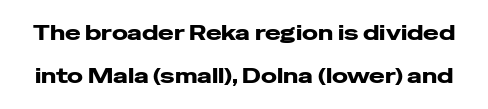
The image shows 21 px bold type, upright; set loose line spacing (2.07x), normal letter spacing, not underlined.
